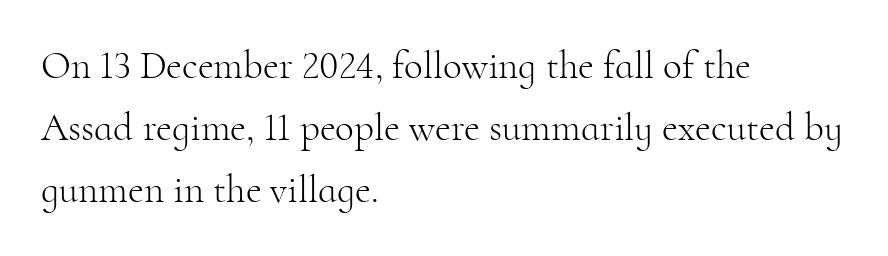
The image shows 39 px light serif type, upright; set left-aligned, normal line spacing (1.59x), normal letter spacing, not underlined; high stroke contrast and a small x-height.
